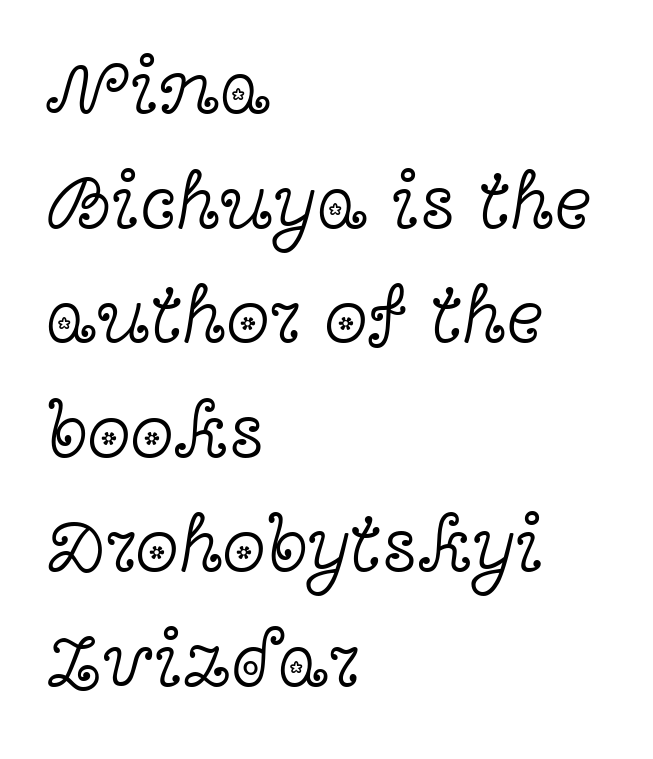
Q: Is the text bold? A: No.
Q: Is the text italic (slanted)? A: No, it is upright.
Q: Is the typeface a serif or a sans-serif typeface? A: Serif.
Q: Is the text underlined? A: No.
Q: How is the paragraph aligned? A: Left-aligned.
Q: Is the spacing between letters normal or unusually wide? A: Normal.
Q: Is the spacing between lines tight, normal or loose? A: Normal.
Q: Width (condensed, normal, or wide)? A: Wide.
Q: x-height? A: Medium.
Q: Monospaced? A: No.
